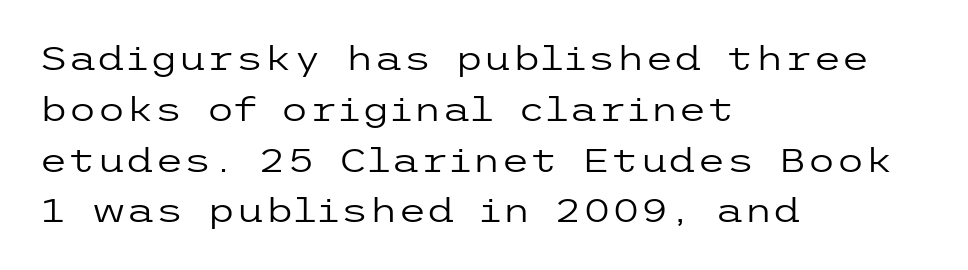
The image shows 33 px regular-weight, wide sans-serif type, upright; set left-aligned, normal line spacing (1.54x), normal letter spacing, not underlined; low stroke contrast and a medium x-height.
